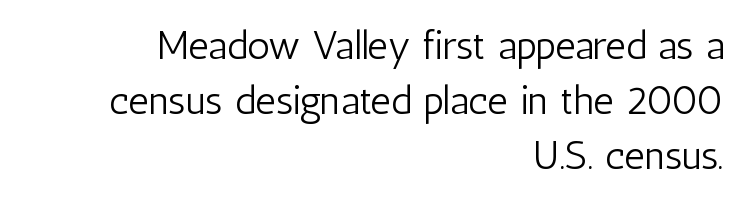
{"serif": "no", "italic": "no", "bold": "no", "weight": "light", "width": "condensed", "stroke_contrast": "low", "x_height": "medium", "monospaced": "no", "underline": "no", "align": "right", "line_spacing": "normal", "line_spacing_ratio": 1.37, "letter_spacing": "normal", "letter_spacing_em": 0.0, "glyph_px": 40}
